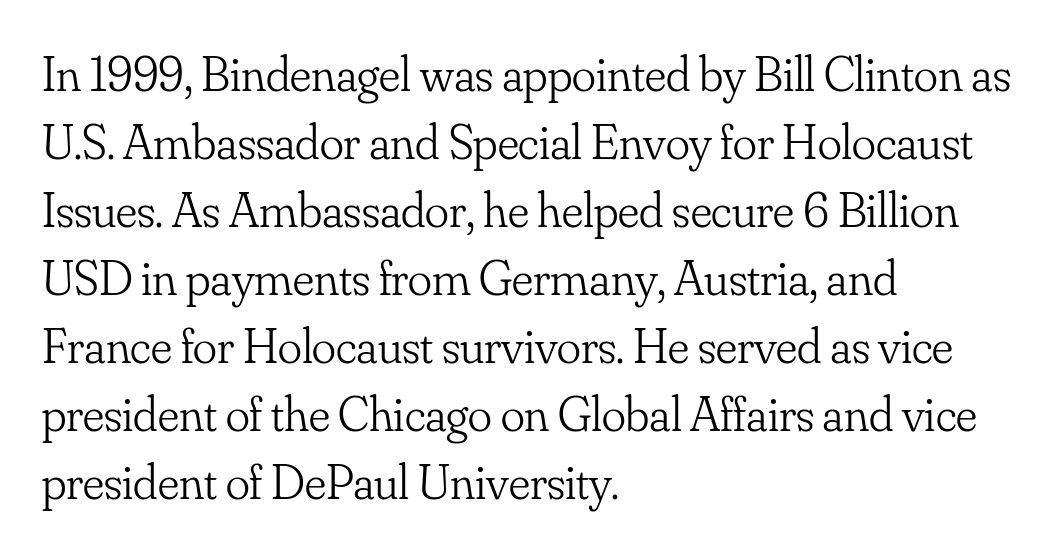
The strokes are not fattened; the text isn't bold. Here the designer chose a conventional face with non-uniform glyph widths. Visually the block forms a straight wall on the left and a jagged coastline on the right. These lines sit exactly where default settings would place them. The letterforms sit shoulder to shoulder at normal distance.
